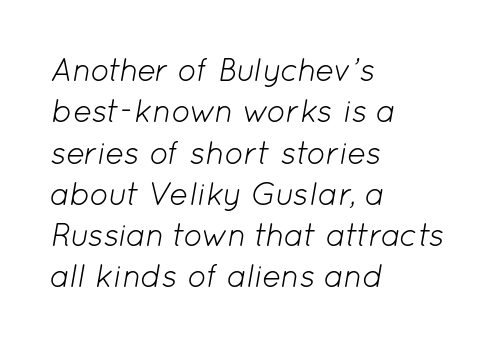
You could not count columns in this text — the font is proportionally spaced. Is the type heavy? It reads as light-to-regular instead. Honestly, there is no underline to notice here at all. If you measured baseline to baseline, you'd find a middling distance.
